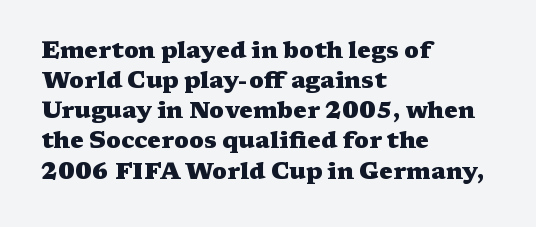
The image shows 23 px bold type, upright; set left-aligned, normal line spacing (1.31x), normal letter spacing, not underlined.
